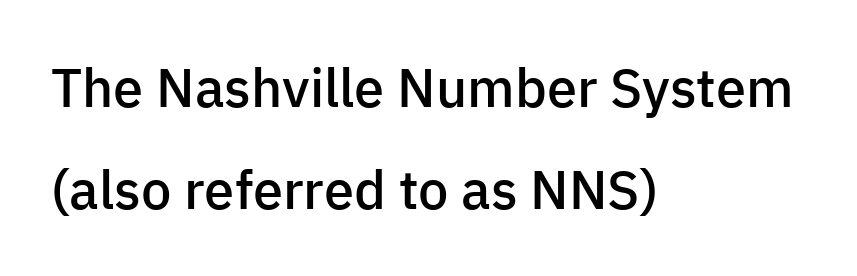
The lettering holds an erect, upright posture throughout. Notice the strokes are somewhat thickened but not fully heavy: this is a semibold. The line texture is even and compact thanks to regular tracking. Nobody drew a line under any word here. The rendering shows plain stroke endings on the letterforms — a sans-serif design.
